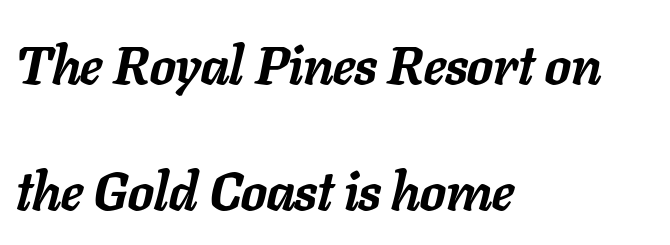
Compared with ordinary roman type, these characters are visibly tilted. Has an underline been added? It has not. You could not count columns in this text — the font is proportionally spaced. Line starts are locked; line ends wander. What's the leading like? Stretched, with rows far apart. Letter spacing: default.
